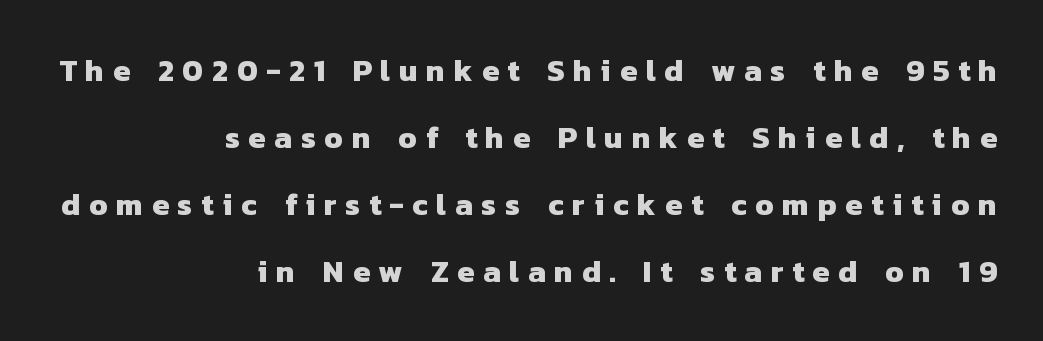
The rendering shows plain stroke endings on the letterforms — a sans-serif design. These lines stack with their right ends in a neat column. Spacing verdict: proportional, widths tailored to each character. Successive baselines arrive slowly, with a big drop between each. You'd pick this weight for a headline — it's a proper bold.
